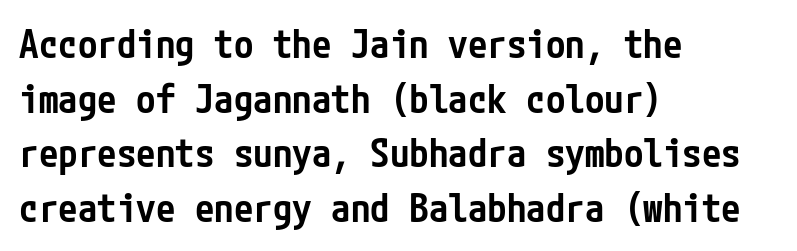
Q: Is the text bold? A: Semi-bold.
Q: Is the text italic (slanted)? A: No, it is upright.
Q: Is the typeface a serif or a sans-serif typeface? A: Sans-serif.
Q: Is the text underlined? A: No.
Q: How is the paragraph aligned? A: Left-aligned.
Q: Is the spacing between letters normal or unusually wide? A: Normal.
Q: Is the spacing between lines tight, normal or loose? A: Normal.
Q: Width (condensed, normal, or wide)? A: Condensed.
Q: Stroke contrast? A: Low.
Q: x-height? A: Medium.
